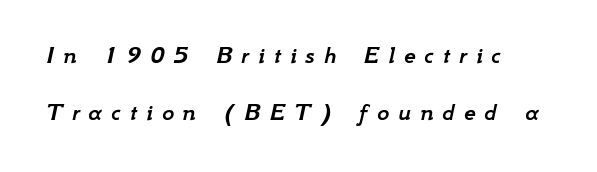
{"italic": "yes", "lean": "right", "slant_degrees": 12, "underline": "no", "line_spacing": "loose", "line_spacing_ratio": 2.18, "letter_spacing": "wide", "letter_spacing_em": 0.34, "glyph_px": 26}
